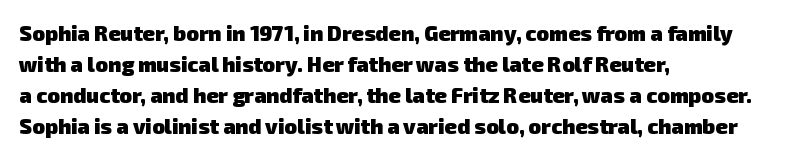
{"bold": "yes", "underline": "no", "align": "left", "line_spacing": "normal", "line_spacing_ratio": 1.48, "letter_spacing": "normal", "letter_spacing_em": 0.0, "glyph_px": 21}
